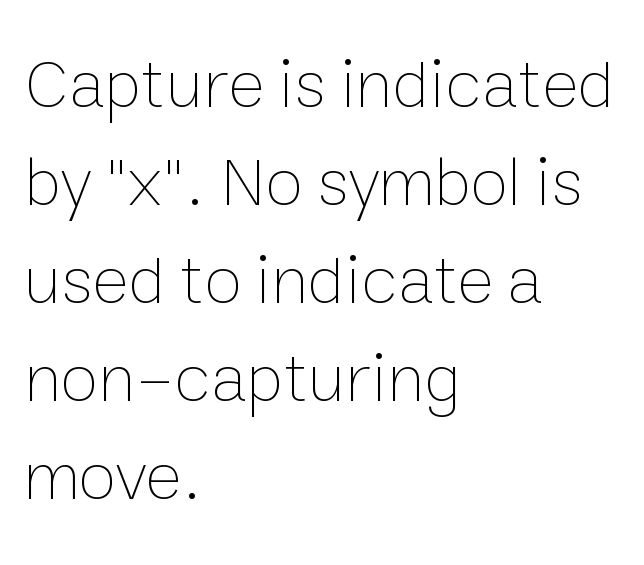
One glance says typical: line gaps are just what's usual. The cut favours lightness, reaching ordinary text weight at its darkest. Observe the ordinary spacing: letters are neighbours, not strangers. Type without underlining. Posture: straight, roman, zero tilt.
